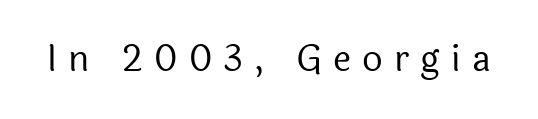
The image shows 36 px regular-weight sans-serif type, upright; set unusually wide letter spacing (+0.31 em), not underlined; a medium x-height.
